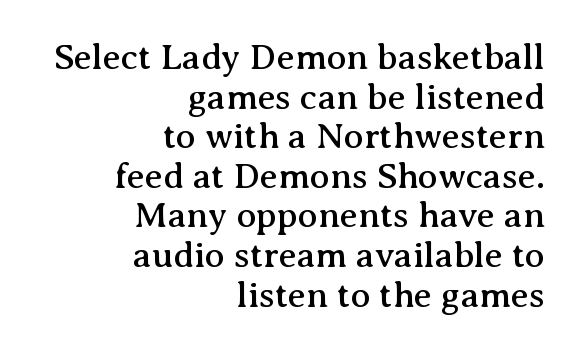
{"serif": "yes", "italic": "no", "width": "normal", "stroke_contrast": "medium", "x_height": "medium", "monospaced": "no", "underline": "no", "align": "right", "line_spacing": "tight", "line_spacing_ratio": 1.1, "letter_spacing": "normal", "letter_spacing_em": 0.0, "glyph_px": 36}
